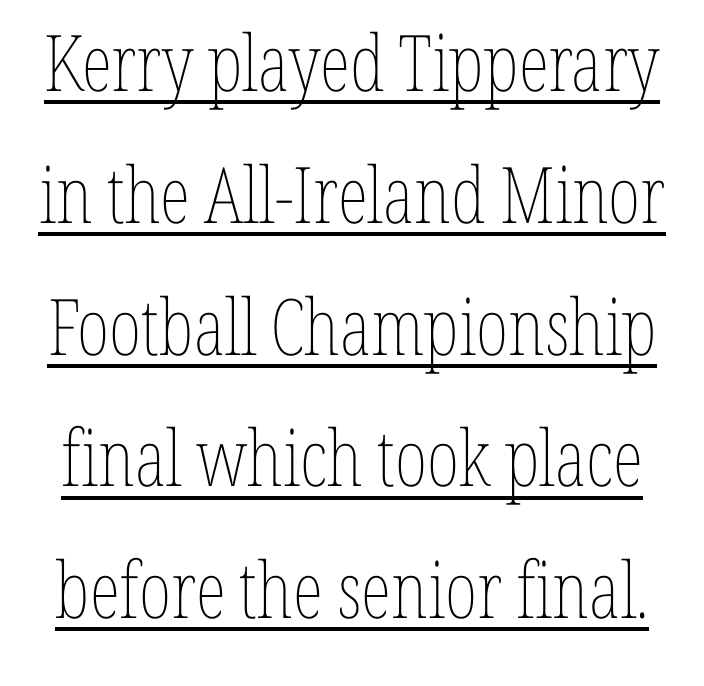
Q: Is the text bold? A: No.
Q: Is the text italic (slanted)? A: No, it is upright.
Q: Is the text underlined? A: Yes.
Q: Is the spacing between letters normal or unusually wide? A: Normal.
Q: Is the spacing between lines tight, normal or loose? A: Normal.
Q: Width (condensed, normal, or wide)? A: Condensed.
Q: Stroke contrast? A: Low.
Q: x-height? A: Medium.
Q: Monospaced? A: No.
